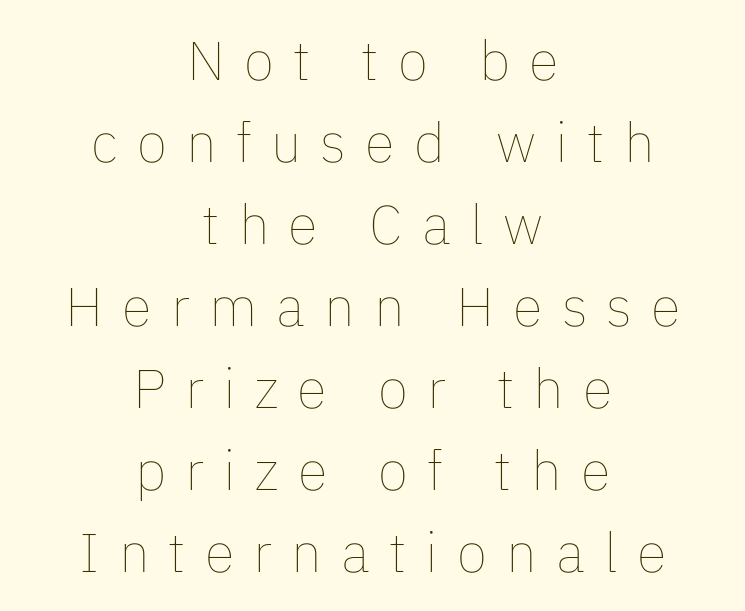
The image shows 55 px thin type, upright; set centered, normal line spacing (1.49x), unusually wide letter spacing (+0.35 em), not underlined; low stroke contrast and a medium x-height.
